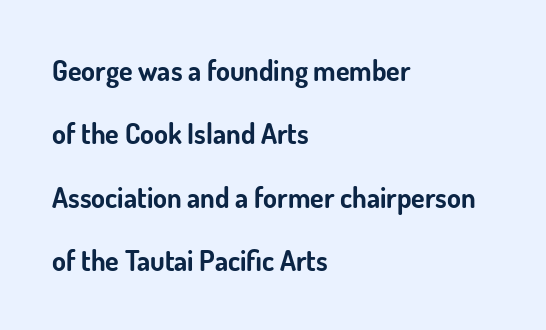
The designer went with a sans here, leaving each stem footless. You could fit nearly another row in the gap between these rows. Honestly, the letter spacing is just normal — you wouldn't notice it. Just letters on the line, the space beneath them empty.
